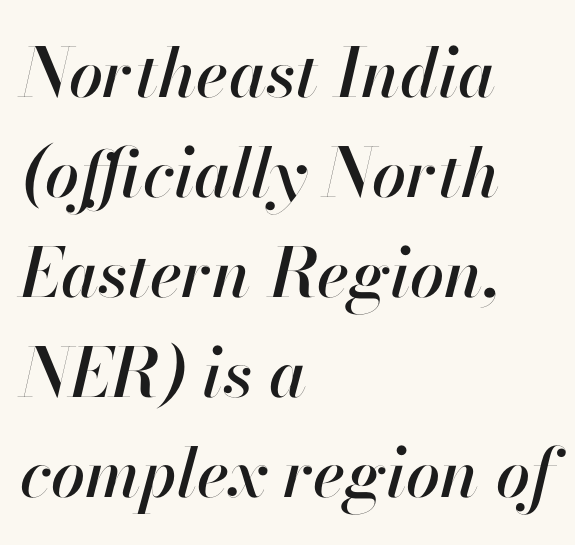
Reading down the column, the eye jumps a familiar distance to each next line. Teacher's note: observe the even left margin — that is flush-left alignment. Honestly, there is no underline to notice here at all. This sample uses plain, unmodified letter spacing.
